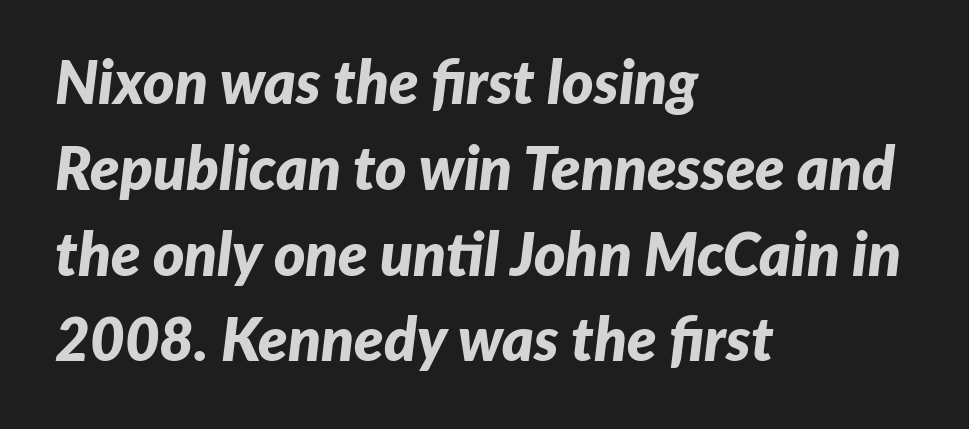
Q: Is the text bold? A: Yes.
Q: Is the text italic (slanted)? A: Yes, it leans right by about 7 degrees.
Q: Is the text underlined? A: No.
Q: How is the paragraph aligned? A: Left-aligned.
Q: Is the spacing between letters normal or unusually wide? A: Normal.
Q: Is the spacing between lines tight, normal or loose? A: Normal.
Q: Width (condensed, normal, or wide)? A: Normal.
Q: Stroke contrast? A: Low.
Q: x-height? A: Medium.
Q: Monospaced? A: No.
